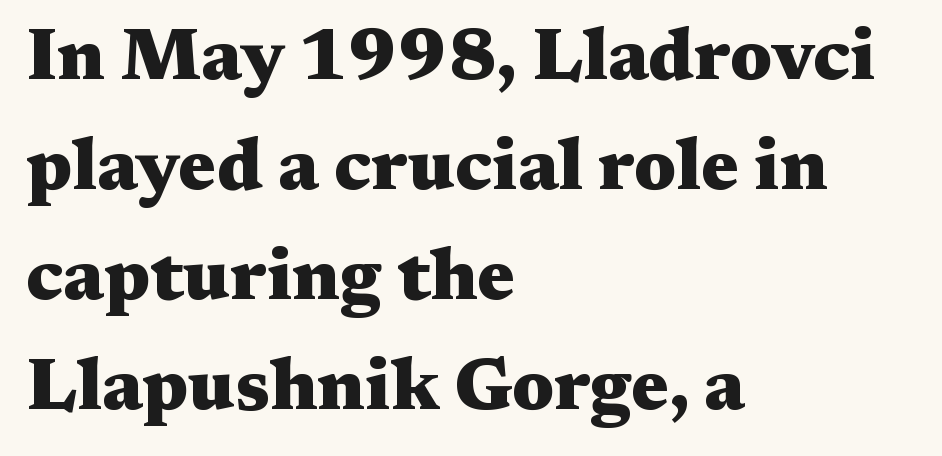
Q: Is the text bold? A: Yes.
Q: Is the text italic (slanted)? A: No, it is upright.
Q: Is the typeface a serif or a sans-serif typeface? A: Serif.
Q: Is the text underlined? A: No.
Q: How is the paragraph aligned? A: Left-aligned.
Q: Is the spacing between letters normal or unusually wide? A: Normal.
Q: Is the spacing between lines tight, normal or loose? A: Normal.
Q: Width (condensed, normal, or wide)? A: Wide.
Q: Stroke contrast? A: Medium.
Q: x-height? A: Medium.
Q: Monospaced? A: No.
